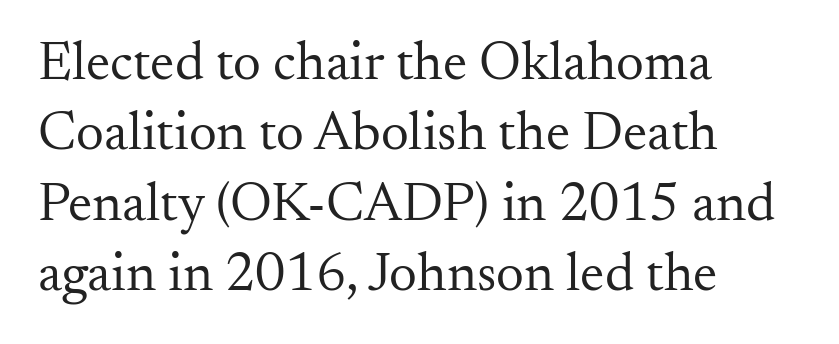
The weight tops out at a normal text grade. Evenly set lines give the paragraph a standard silhouette. The characters display serif detailing at their extremities. Italic: no, the glyphs are upright roman.
